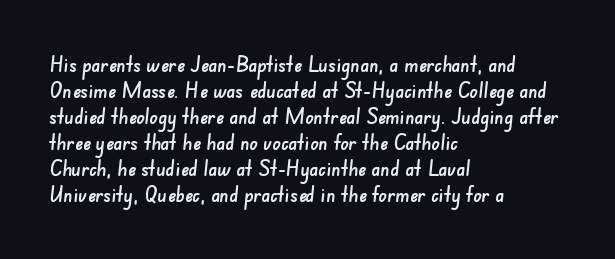
{"underline": "no", "align": "left", "line_spacing_ratio": 1.24, "letter_spacing": "normal", "letter_spacing_em": 0.0, "glyph_px": 21}
